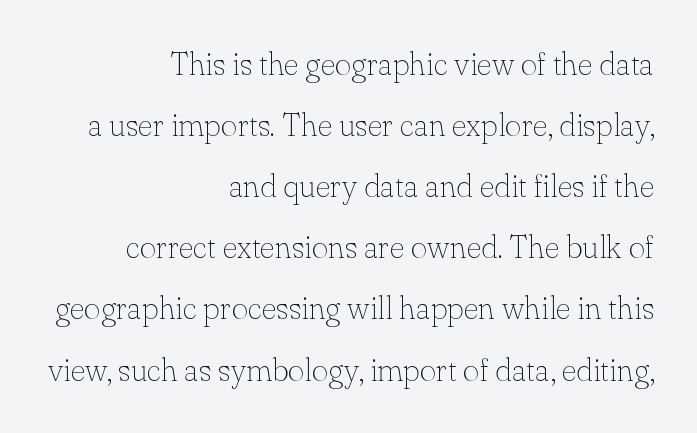
The image shows 32 px thin serif type, upright; set right-aligned, loose line spacing (1.91x), normal letter spacing, not underlined; low stroke contrast and a small x-height.
